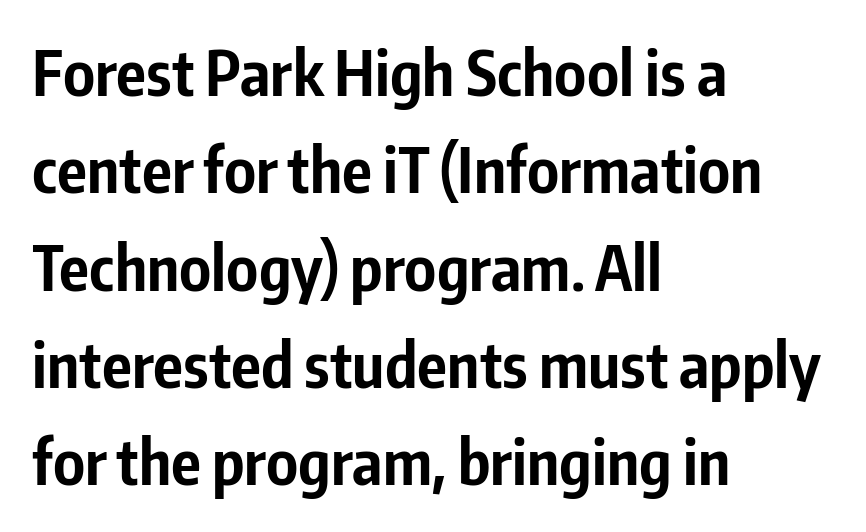
{"serif": "no", "italic": "no", "bold": "yes", "weight": "bold", "width": "condensed", "stroke_contrast": "low", "x_height": "medium", "monospaced": "no", "underline": "no", "align": "left", "line_spacing": "normal", "line_spacing_ratio": 1.57, "letter_spacing": "normal", "letter_spacing_em": 0.0, "glyph_px": 62}
